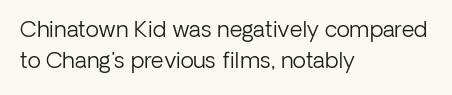
The image shows 22 px text type, upright; set left-aligned, normal line spacing (1.42x), normal letter spacing, not underlined.
